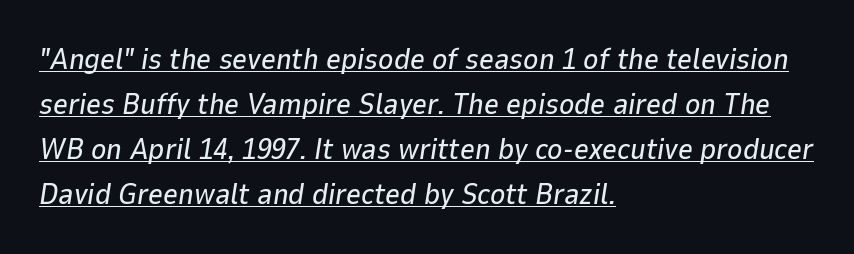
Q: Is the text italic (slanted)? A: Yes, it leans right by about 9 degrees.
Q: Is the text underlined? A: Yes.
Q: How is the paragraph aligned? A: Left-aligned.
Q: Is the spacing between letters normal or unusually wide? A: Normal.
Q: Is the spacing between lines tight, normal or loose? A: Normal.
Q: Width (condensed, normal, or wide)? A: Normal.
Q: Stroke contrast? A: Low.
Q: x-height? A: Medium.
Q: Monospaced? A: No.
